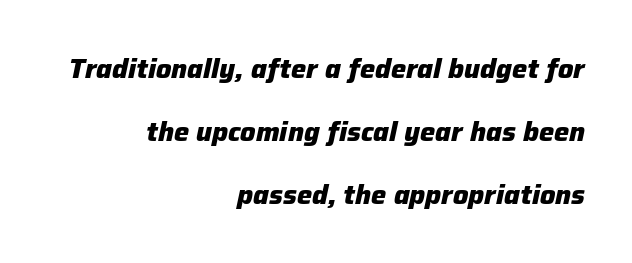
The space directly below the letters is spotless. Rows of type keep a wide berth in the vertical direction. Leftover space on each line is placed entirely before the opening word. A dark, heavy texture on the line: the type is bold. Does extra space separate the letters? No, they use regular spacing. Rendered with sloped, italic letterforms.
